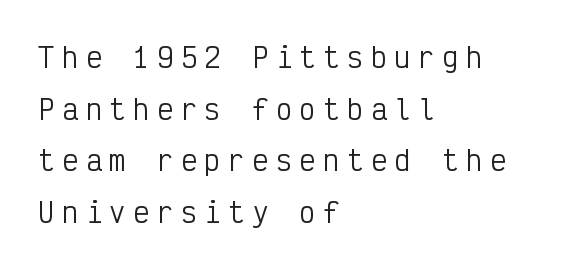
Q: Is the text bold? A: No.
Q: Is the text italic (slanted)? A: No, it is upright.
Q: Is the text underlined? A: No.
Q: How is the paragraph aligned? A: Left-aligned.
Q: Is the spacing between letters normal or unusually wide? A: Unusually wide.
Q: Is the spacing between lines tight, normal or loose? A: Loose.
